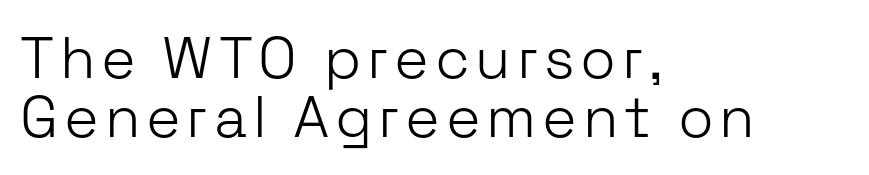
Q: Is the text bold? A: No.
Q: Is the text italic (slanted)? A: No, it is upright.
Q: Is the typeface a serif or a sans-serif typeface? A: Sans-serif.
Q: Is the text underlined? A: No.
Q: How is the paragraph aligned? A: Left-aligned.
Q: Is the spacing between lines tight, normal or loose? A: Tight.
Q: Width (condensed, normal, or wide)? A: Normal.
Q: Stroke contrast? A: Low.
Q: x-height? A: Medium.
Q: Monospaced? A: No.
